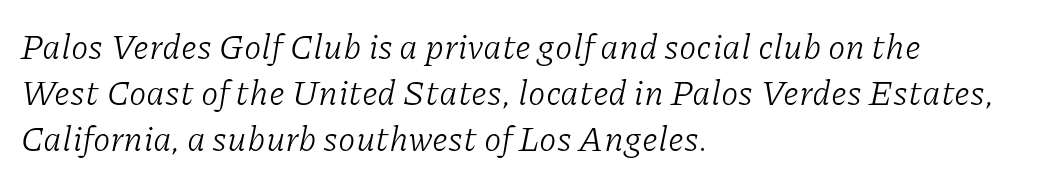
Serif or sans? Serif — the stroke terminals have little feet. Character widths vary here, with narrow letters taking less room than wide ones. No heavy texture on the line: the type isn't bold. Layout note: lines flush left. You can tell it's italic because the verticals aren't actually vertical. Rule under the text: the space is simply empty.
